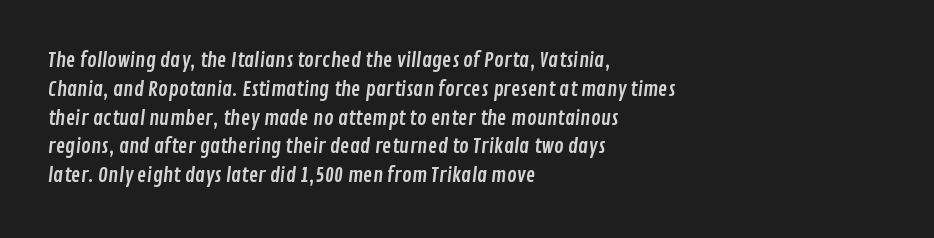
If you measured baseline to baseline, you'd find a middling distance. One-word summary of the alignment: left. Look at the tracking — it's just the regular setting, nothing added. The zone under the glyphs is completely vacant.
